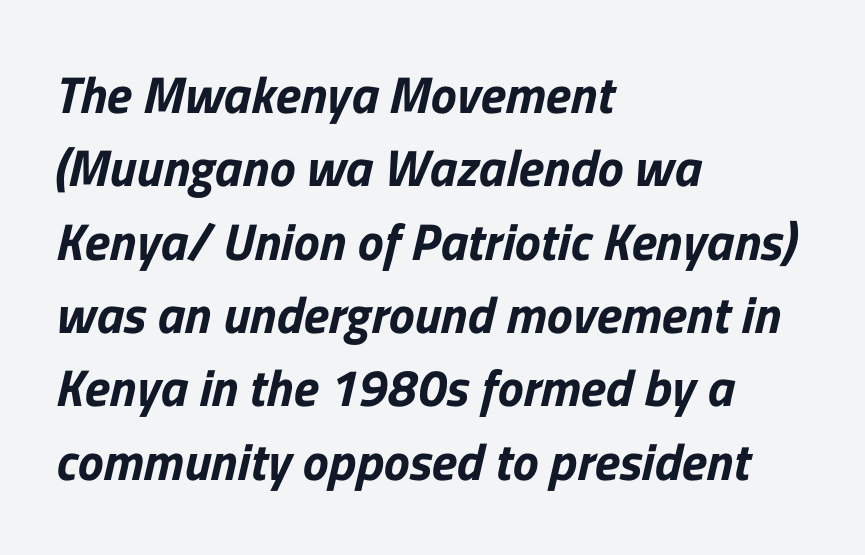
{"serif": "no", "width": "normal", "stroke_contrast": "low", "x_height": "medium", "monospaced": "no", "underline": "no", "align": "left", "line_spacing": "normal", "line_spacing_ratio": 1.41, "letter_spacing": "normal", "letter_spacing_em": 0.0, "glyph_px": 52}
